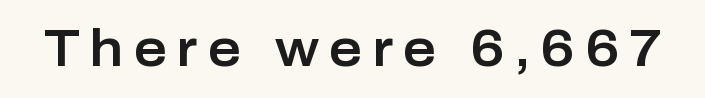
{"serif": "no", "italic": "no", "width": "normal", "stroke_contrast": "low", "x_height": "medium", "monospaced": "no", "underline": "no", "letter_spacing": "wide", "letter_spacing_em": 0.2, "glyph_px": 51}
